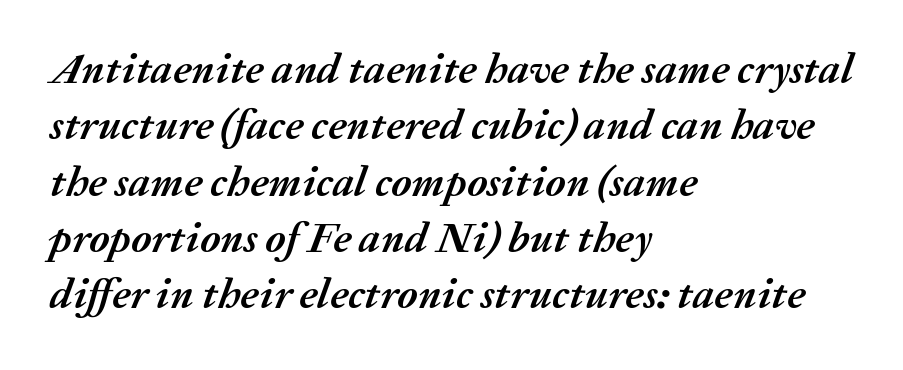
Leftover space on each line is placed entirely after the last word. Heavy, bold letterforms. One glance says typical: line gaps are just what's usual. Slanted lettering throughout. Varying glyph widths throughout — classic text-font behaviour.
